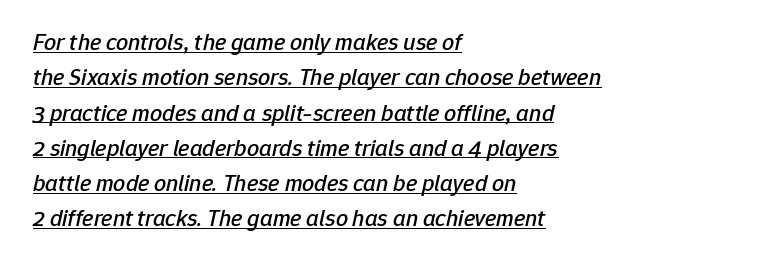
{"italic": "yes", "lean": "right", "slant_degrees": 12, "underline": "yes", "align": "left", "line_spacing": "normal", "line_spacing_ratio": 1.47, "letter_spacing": "normal", "letter_spacing_em": 0.0, "glyph_px": 24}
